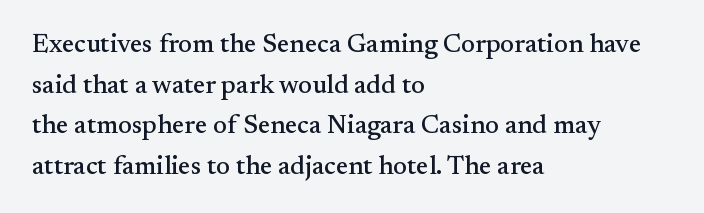
{"italic": "no", "underline": "no", "align": "left", "line_spacing": "normal", "line_spacing_ratio": 1.56, "letter_spacing": "normal", "letter_spacing_em": 0.0, "glyph_px": 26}
